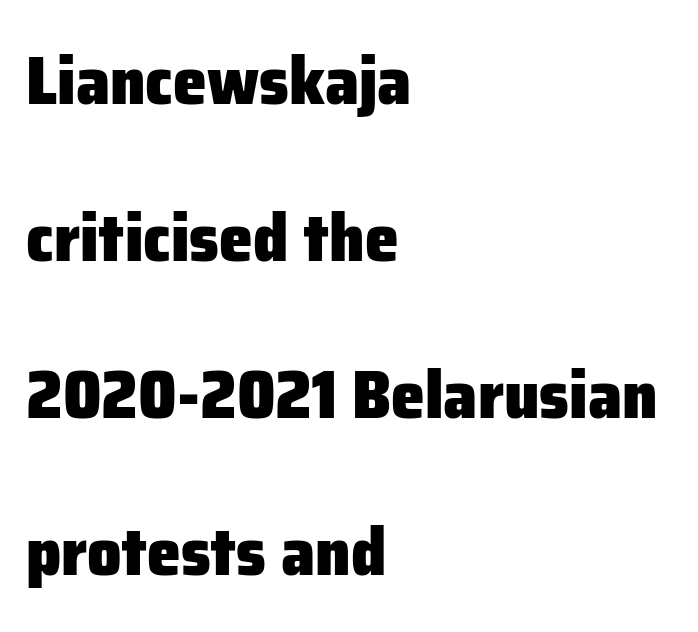
This sample is left-justified, so line endings fall wherever the words run out. How would I describe the line gaps? Wide and relaxed. This sample uses plain, unmodified letter spacing. Ordinary non-slanted type is in use. Words float on clear page, feet unadorned. The sample has been set heavy, in full bold.
